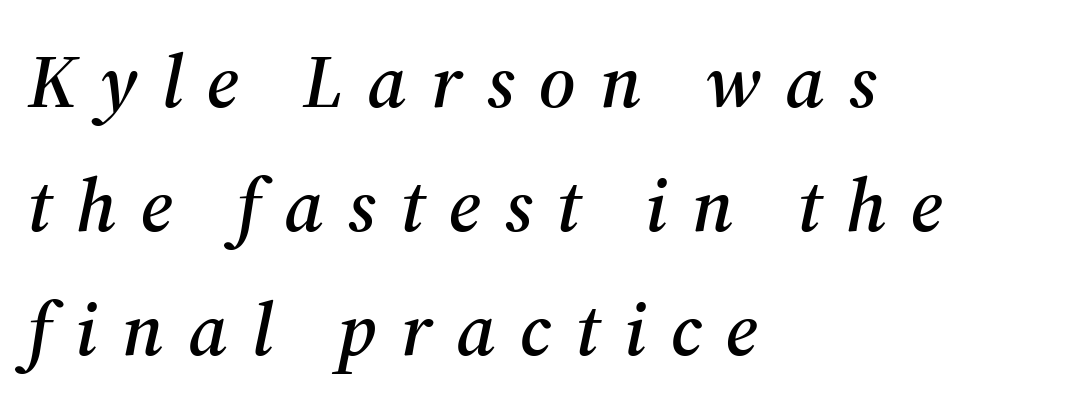
The image shows 76 px serif type, italic (leaning right); set left-aligned, normal line spacing (1.63x), unusually wide letter spacing (+0.32 em), not underlined; medium stroke contrast and a medium x-height.
